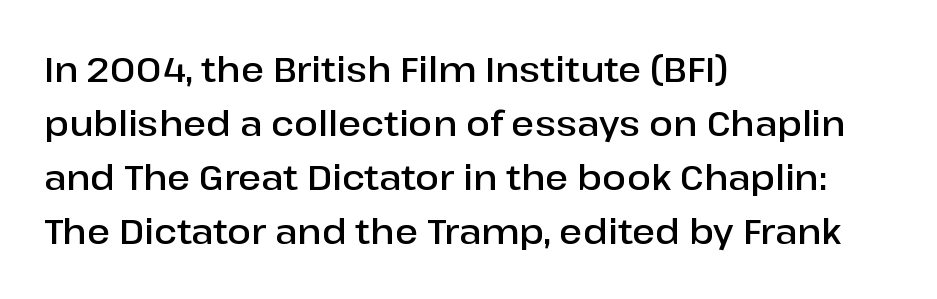
The image shows 35 px semibold sans-serif type, upright; set left-aligned, normal line spacing (1.54x), normal letter spacing, not underlined; low stroke contrast and a medium x-height.
